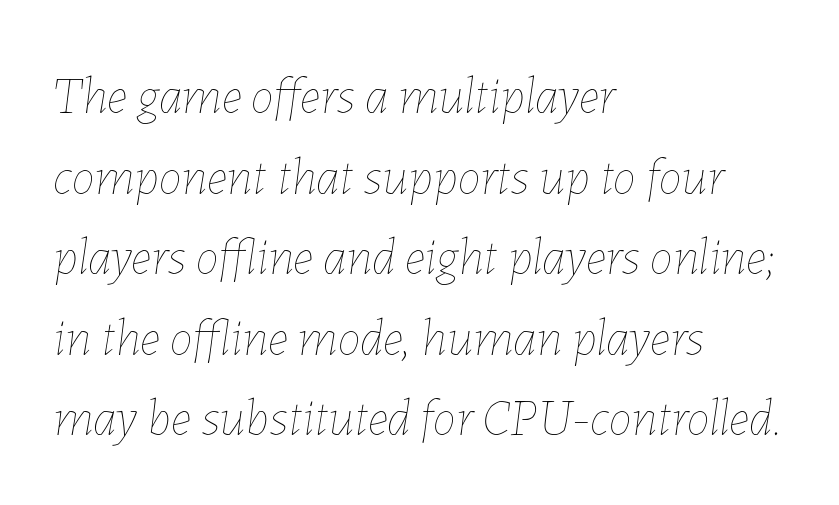
The image shows 52 px thin type, italic (leaning right); set left-aligned, normal line spacing (1.55x), normal letter spacing, not underlined; low stroke contrast and a medium x-height.
